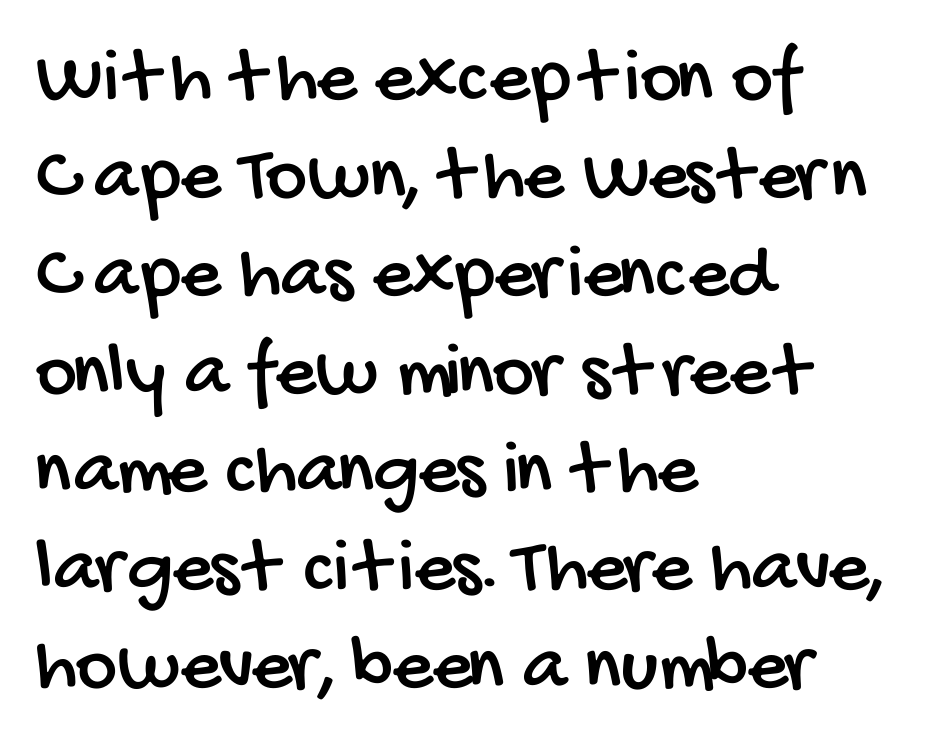
A student would call this left alignment; a typographer would say flush left, rag right. The passage shown is typed in a proportional face where columns would drift. Nothing sits at the stroke ends, so this counts as sans-serif. This rendering features lettering with no underline. Inter-character spacing is left at the font's built-in metrics.
